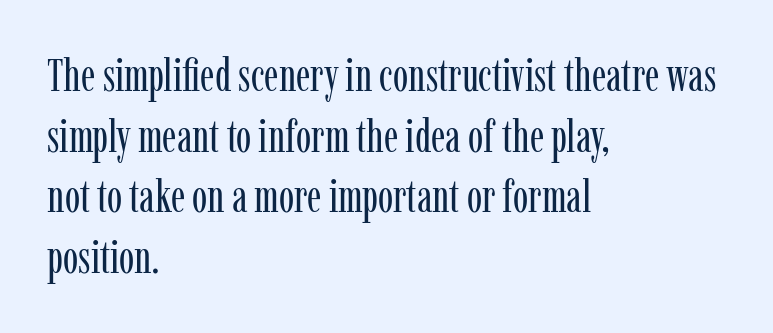
Do the characters align in a grid? No, the font is proportional. Regular leading. A light-to-regular cut is what we see here. A classic flush-left, rag-right setting is used for this passage. Every stem runs plumb, perpendicular to the baseline. Tracking value appears to be zero — textbook default spacing.
